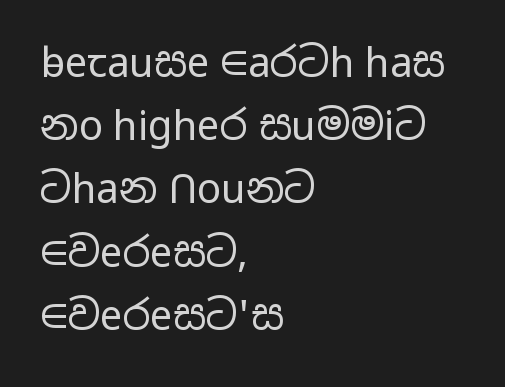
{"serif": "no", "italic": "no", "bold": "no", "weight": "regular", "width": "wide", "stroke_contrast": "low", "x_height": "medium", "monospaced": "no", "underline": "no", "align": "left", "line_spacing": "normal", "line_spacing_ratio": 1.58, "letter_spacing": "normal", "letter_spacing_em": 0.0, "glyph_px": 40}
